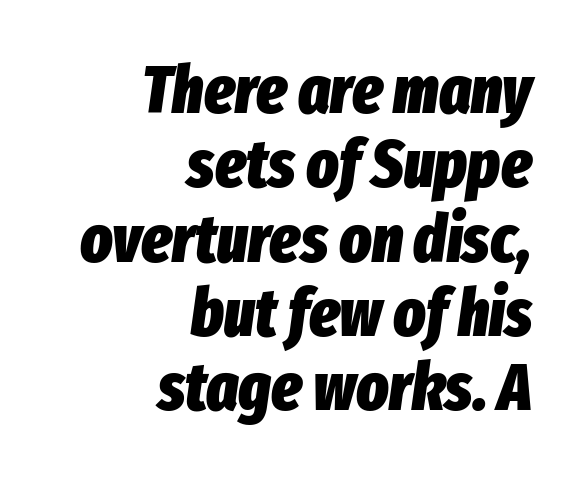
The rendering uses a small line-height, squeezing the rows. The letterforms sit shoulder to shoulder at normal distance. Weight: bold. Horizontal alignment here is rightward, an uncommon choice for prose.
